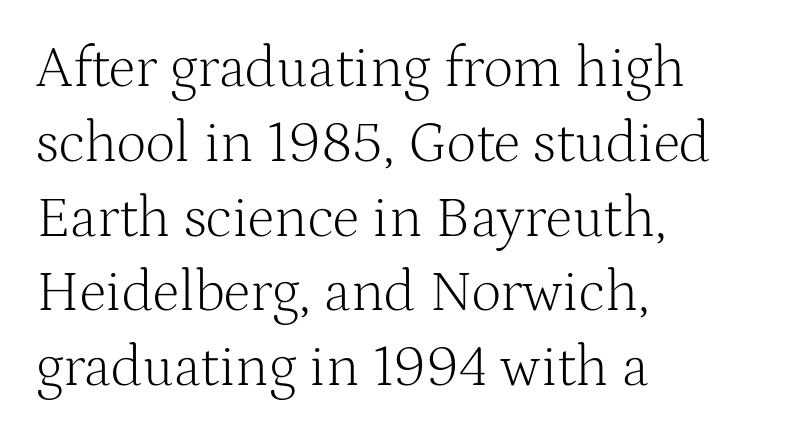
The image shows 58 px light serif type, upright; set left-aligned, normal line spacing (1.29x), normal letter spacing, not underlined; medium stroke contrast and a medium x-height.
